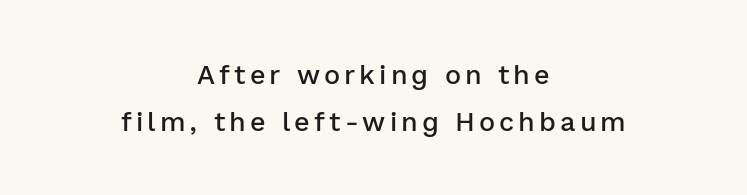
{"italic": "no", "bold": "semi", "underline": "no", "align": "center", "line_spacing_ratio": 1.74, "glyph_px": 27}
